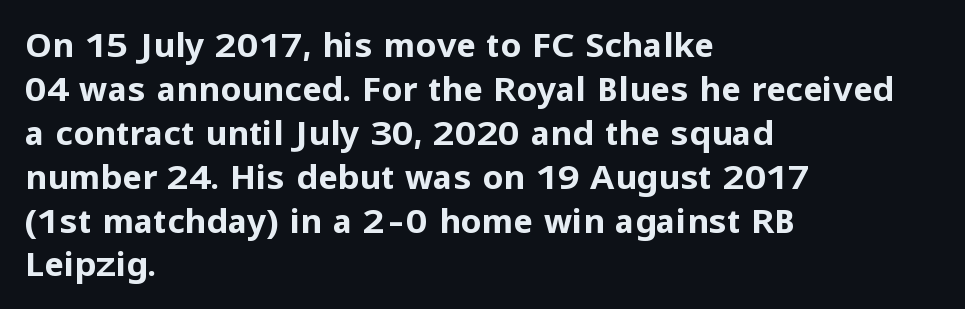
The image shows 33 px bold sans-serif type, upright; set left-aligned, normal line spacing (1.33x), normal letter spacing, not underlined; low stroke contrast and a medium x-height.
